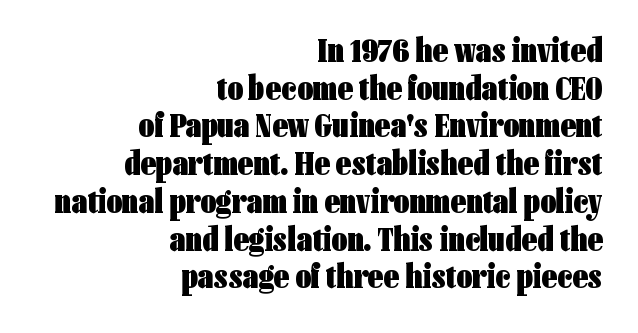
The image shows 34 px heavy, condensed sans-serif type, upright; set right-aligned, tight line spacing (1.11x), normal letter spacing, not underlined; low stroke contrast and a medium x-height.
